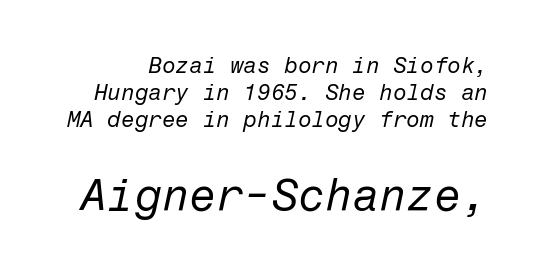
Q: Is the text bold? A: No.
Q: Is the text italic (slanted)? A: Yes, it leans right by about 12 degrees.
Q: Is the text underlined? A: No.
Q: Is the spacing between letters normal or unusually wide? A: Normal.
Q: Which block of text is set in a larger size, the first (top) or the second (bottom)? A: The second (bottom) one.
Q: Width (condensed, normal, or wide)? A: Normal.
Q: Stroke contrast? A: Low.
Q: x-height? A: Medium.
